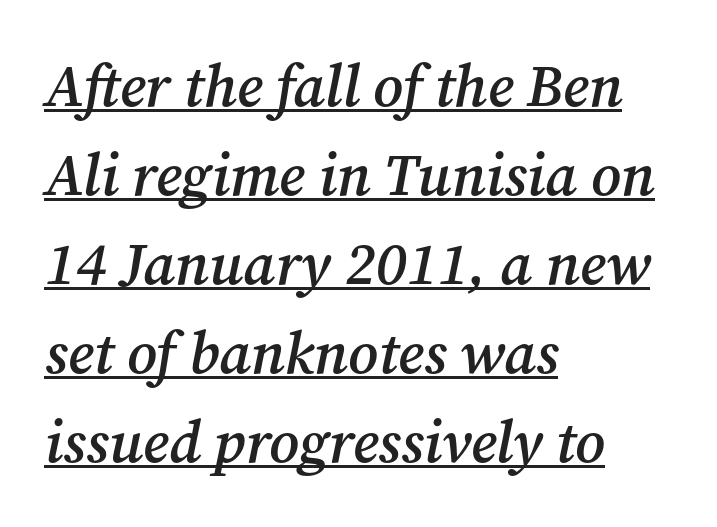
{"serif": "yes", "italic": "yes", "lean": "right", "slant_degrees": 12, "bold": "semi", "weight": "semibold", "width": "normal", "stroke_contrast": "medium", "x_height": "medium", "monospaced": "no", "underline": "yes", "align": "left", "line_spacing": "normal", "line_spacing_ratio": 1.51, "letter_spacing": "normal", "letter_spacing_em": 0.0, "glyph_px": 59}
